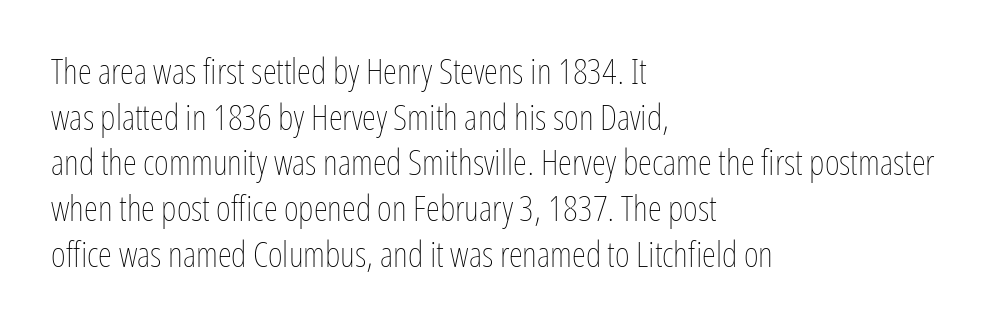
Quick note: underline off. Compared with a centered layout, this one pins lines to the left instead. A typesetter would call this zero additional tracking. The typeface has the unassuming heft of standard copy or less. Proportional: the letters do not fall into vertical columns. Rows of type keep a routine distance in the vertical direction.
